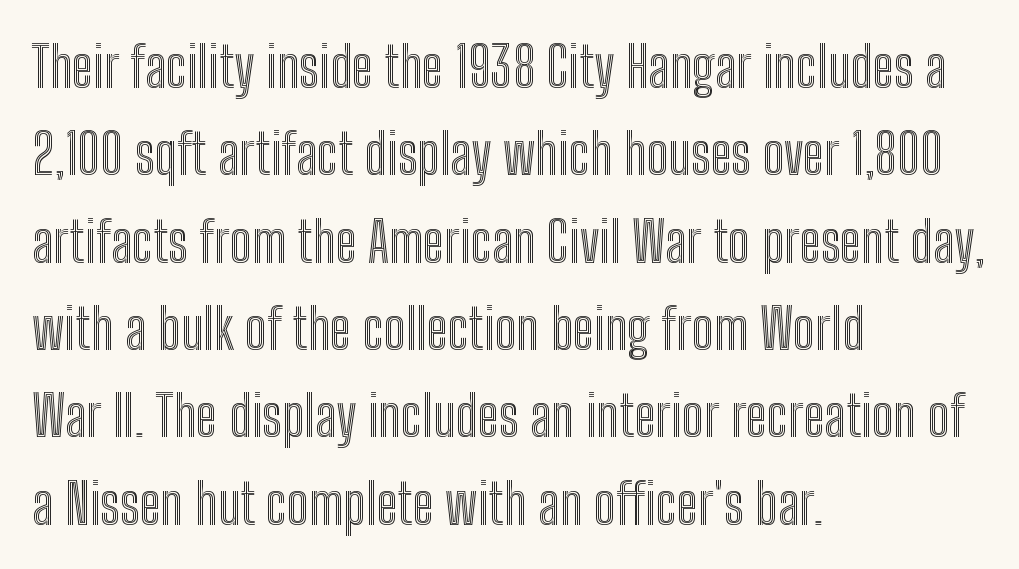
The image shows 56 px condensed type, upright; set left-aligned, normal line spacing (1.56x), normal letter spacing, not underlined; a medium x-height.
